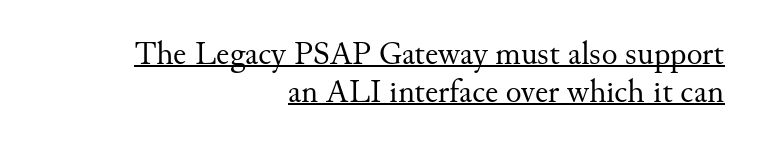
Q: Is the text bold? A: No.
Q: Is the text italic (slanted)? A: No, it is upright.
Q: Is the typeface a serif or a sans-serif typeface? A: Serif.
Q: Is the text underlined? A: Yes.
Q: How is the paragraph aligned? A: Right-aligned.
Q: Is the spacing between letters normal or unusually wide? A: Normal.
Q: Is the spacing between lines tight, normal or loose? A: Tight.
Q: Width (condensed, normal, or wide)? A: Normal.
Q: Stroke contrast? A: Medium.
Q: x-height? A: Small.
Q: Monospaced? A: No.
